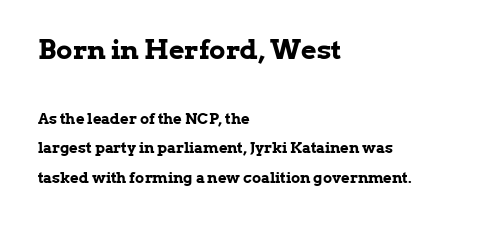
Q: Is the text bold? A: Yes.
Q: Is the text italic (slanted)? A: No, it is upright.
Q: Is the text underlined? A: No.
Q: How is the paragraph aligned? A: Left-aligned.
Q: Is the spacing between letters normal or unusually wide? A: Normal.
Q: Is the spacing between lines tight, normal or loose? A: Loose.
Q: Which block of text is set in a larger size, the first (top) or the second (bottom)? A: The first (top) one.
